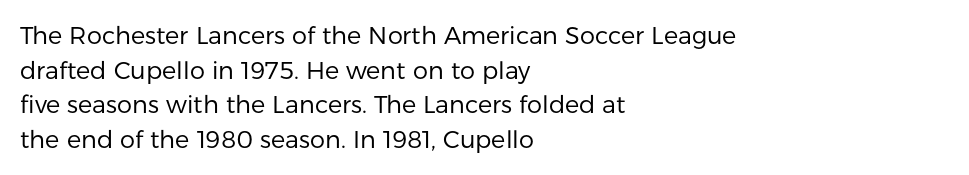
Regarding leading, the lines here are spaced in the standard way. The letters look calm and open, with moderate or lighter stems. Layout note: lines flush left. The rendering keeps characters at their native spacing. The lettering stays uniformly vertical, giving the passage a roman look. Underline: absent.
